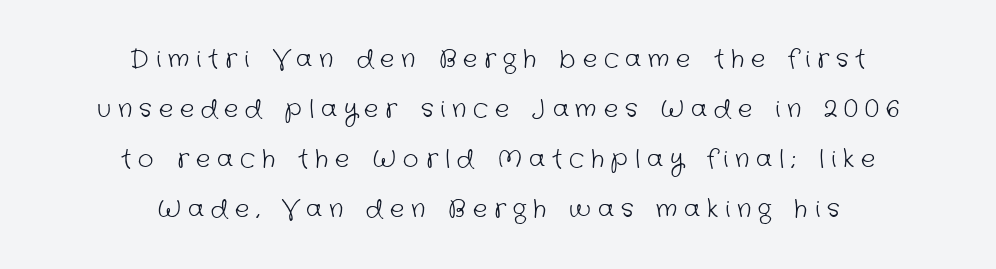
Q: Is the text bold? A: No.
Q: Is the text underlined? A: No.
Q: How is the paragraph aligned? A: Centered.
Q: Is the spacing between letters normal or unusually wide? A: Unusually wide.
Q: Is the spacing between lines tight, normal or loose? A: Loose.
